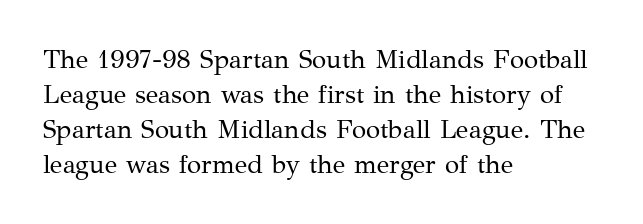
{"italic": "no", "bold": "no", "underline": "no", "align": "left", "line_spacing": "normal", "line_spacing_ratio": 1.34, "letter_spacing": "normal", "letter_spacing_em": 0.0, "glyph_px": 26}
